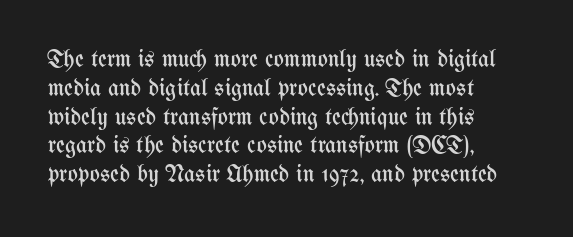
Horizontal alignment here is leftward, the default for most running prose. Is the stroke heavy? The answer is a plain regular-or-lighter. Posture: upright roman. The baseline area is clear. Between one letter and the next there's only the usual sliver of space.
